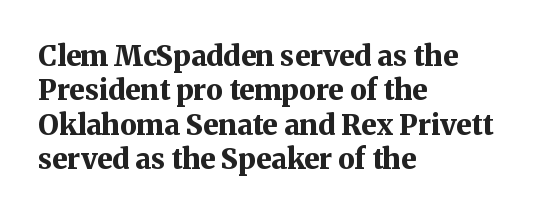
The image shows 28 px bold serif type, upright; set left-aligned, line spacing 1.23x, normal letter spacing, not underlined; medium stroke contrast and a medium x-height.
